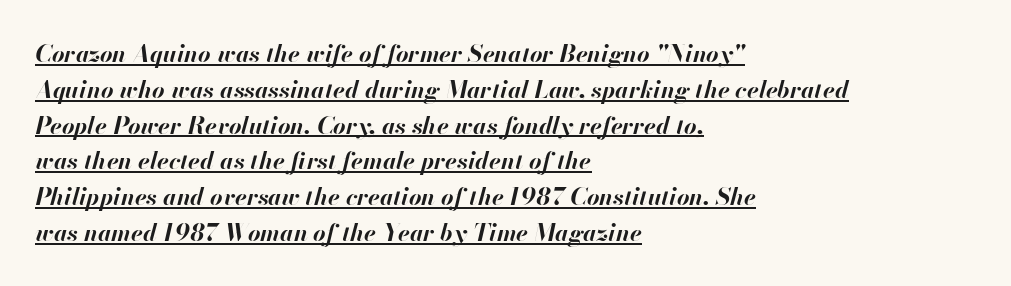
{"italic": "yes", "lean": "right", "slant_degrees": 13, "bold": "yes", "underline": "yes", "align": "left", "line_spacing": "normal", "line_spacing_ratio": 1.49, "letter_spacing": "normal", "letter_spacing_em": 0.0, "glyph_px": 24}
